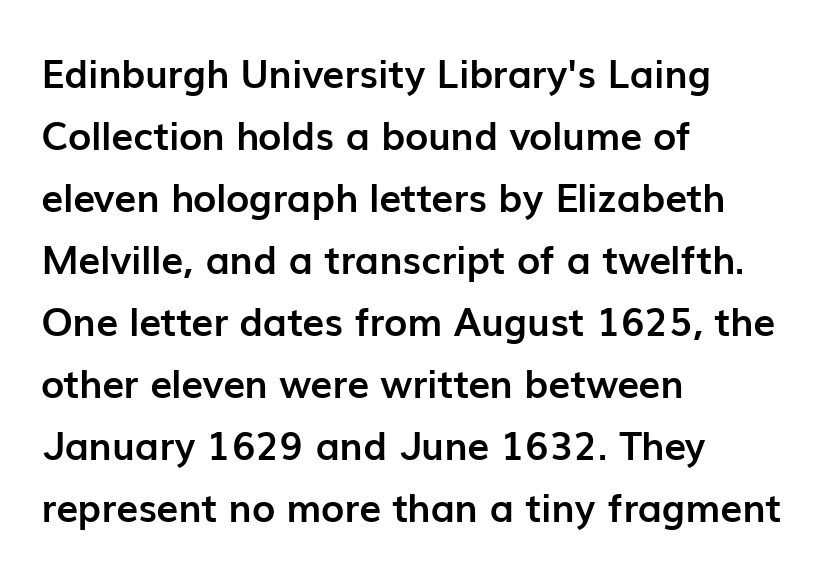
{"serif": "no", "italic": "no", "bold": "yes", "weight": "semibold", "width": "normal", "stroke_contrast": "low", "x_height": "medium", "monospaced": "no", "underline": "no", "align": "left", "line_spacing": "normal", "line_spacing_ratio": 1.59, "letter_spacing": "normal", "letter_spacing_em": 0.0, "glyph_px": 39}
